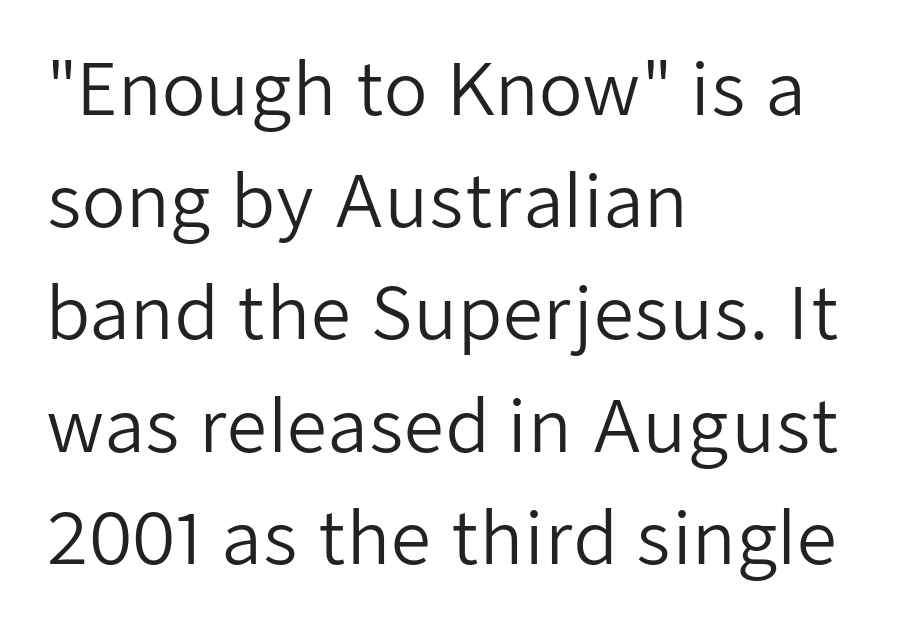
{"serif": "no", "italic": "no", "bold": "no", "weight": "regular", "width": "normal", "stroke_contrast": "low", "x_height": "medium", "monospaced": "no", "underline": "no", "align": "left", "line_spacing": "normal", "line_spacing_ratio": 1.58, "letter_spacing": "normal", "letter_spacing_em": 0.0, "glyph_px": 71}
